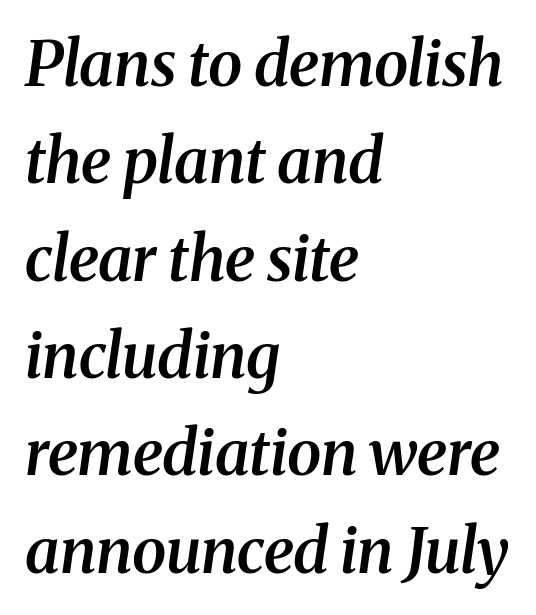
Q: Is the text bold? A: Semi-bold.
Q: Is the text italic (slanted)? A: Yes, it leans right by about 8 degrees.
Q: Is the typeface a serif or a sans-serif typeface? A: Serif.
Q: Is the text underlined? A: No.
Q: How is the paragraph aligned? A: Left-aligned.
Q: Is the spacing between letters normal or unusually wide? A: Normal.
Q: Is the spacing between lines tight, normal or loose? A: Normal.
Q: Width (condensed, normal, or wide)? A: Normal.
Q: Stroke contrast? A: Medium.
Q: x-height? A: Medium.
Q: Monospaced? A: No.
